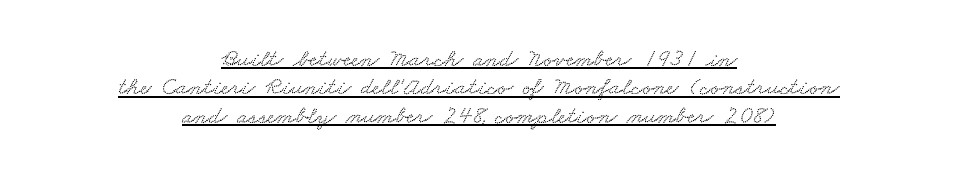
The image shows 25 px text type; set centered, tight line spacing (1.14x), normal letter spacing, underlined.
